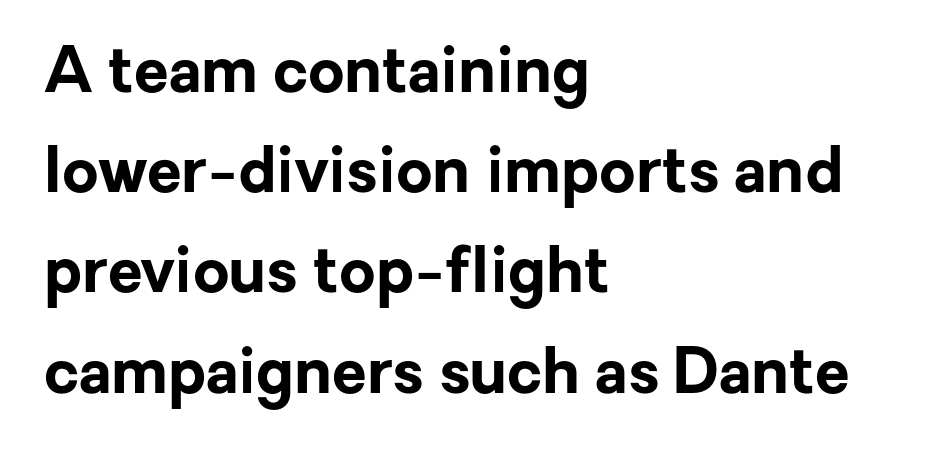
{"serif": "no", "italic": "no", "bold": "yes", "weight": "bold", "width": "normal", "stroke_contrast": "low", "x_height": "medium", "monospaced": "no", "underline": "no", "align": "left", "line_spacing": "normal", "line_spacing_ratio": 1.59, "letter_spacing": "normal", "letter_spacing_em": 0.0, "glyph_px": 63}
